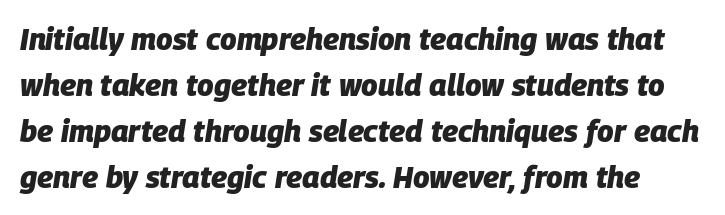
{"italic": "yes", "lean": "right", "slant_degrees": 9, "bold": "yes", "weight": "heavy", "width": "normal", "stroke_contrast": "low", "x_height": "large", "monospaced": "no", "underline": "no", "line_spacing": "normal", "line_spacing_ratio": 1.53, "letter_spacing": "normal", "letter_spacing_em": 0.0, "glyph_px": 30}
